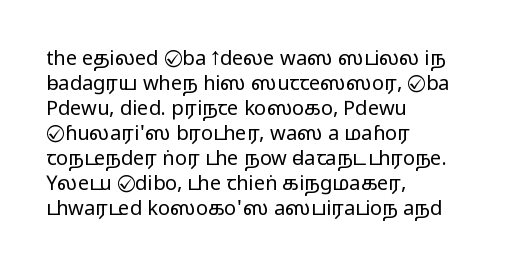
Q: Is the text bold? A: No.
Q: Is the text italic (slanted)? A: No, it is upright.
Q: Is the text underlined? A: No.
Q: How is the paragraph aligned? A: Left-aligned.
Q: Is the spacing between letters normal or unusually wide? A: Normal.
Q: Is the spacing between lines tight, normal or loose? A: Normal.
